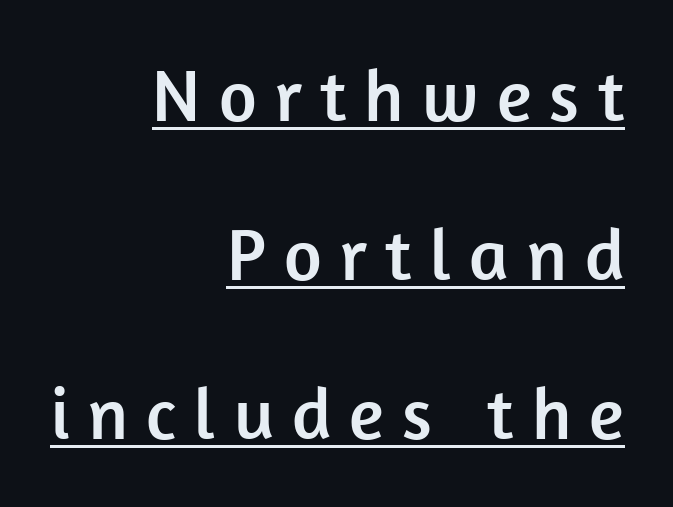
{"serif": "no", "italic": "no", "width": "normal", "stroke_contrast": "low", "x_height": "medium", "monospaced": "no", "underline": "yes", "align": "right", "line_spacing": "loose", "line_spacing_ratio": 2.18, "letter_spacing": "wide", "letter_spacing_em": 0.25, "glyph_px": 73}
